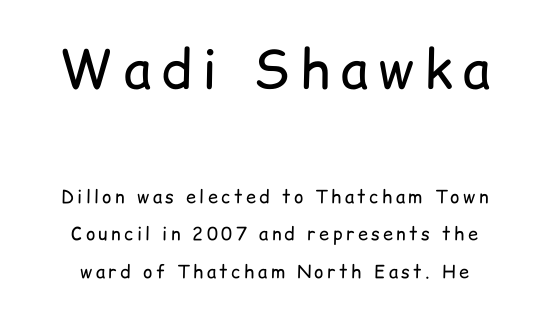
Q: Is the text bold? A: No.
Q: Is the text italic (slanted)? A: No, it is upright.
Q: Is the typeface a serif or a sans-serif typeface? A: Sans-serif.
Q: Is the text underlined? A: No.
Q: How is the paragraph aligned? A: Centered.
Q: Is the spacing between lines tight, normal or loose? A: Loose.
Q: Which block of text is set in a larger size, the first (top) or the second (bottom)? A: The first (top) one.
Q: Width (condensed, normal, or wide)? A: Normal.
Q: Stroke contrast? A: Low.
Q: x-height? A: Medium.
Q: Monospaced? A: No.
